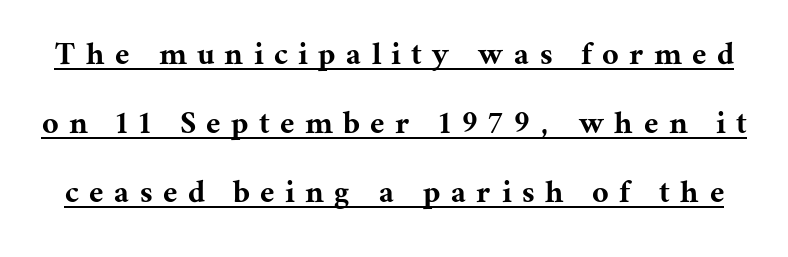
Q: Is the text italic (slanted)? A: No, it is upright.
Q: Is the typeface a serif or a sans-serif typeface? A: Serif.
Q: Is the text underlined? A: Yes.
Q: Is the spacing between letters normal or unusually wide? A: Unusually wide.
Q: Is the spacing between lines tight, normal or loose? A: Loose.
Q: Width (condensed, normal, or wide)? A: Normal.
Q: Stroke contrast? A: Medium.
Q: x-height? A: Medium.
Q: Monospaced? A: No.
